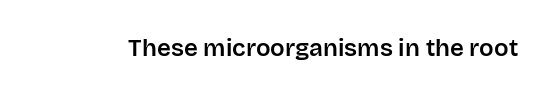
{"italic": "no", "underline": "no", "letter_spacing": "normal", "letter_spacing_em": 0.0, "glyph_px": 24}
